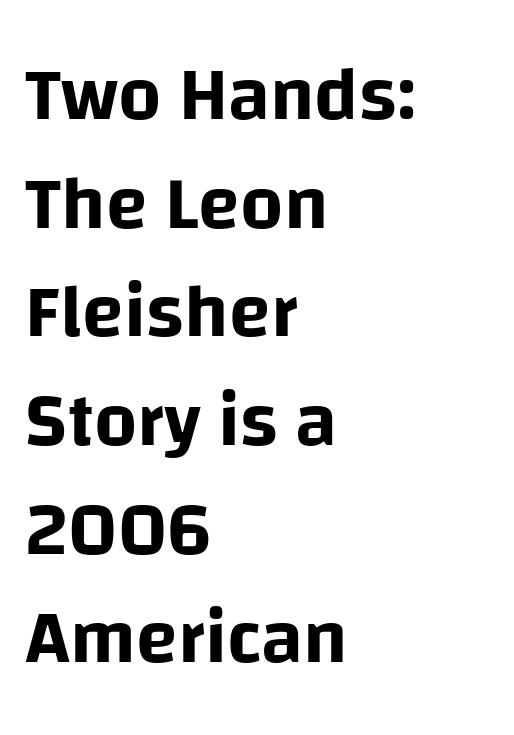
Varying glyph widths throughout — classic text-font behaviour. Are there feet on the stems? There aren't — it's a sans. The rows are spaced the way most documents space them. Every stem runs plumb, perpendicular to the baseline. Teacher's note: observe the even left margin — that is flush-left alignment.
